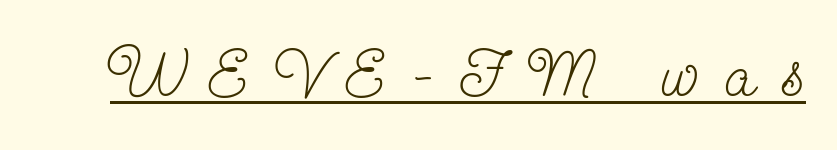
Underlined type. Weight class: somewhere from thin through regular. The tracking reads as deliberately expanded to a designer's eye. Here the designer chose a conventional face with non-uniform glyph widths. Unlike a clean sans, this face finishes its strokes with serifs.
